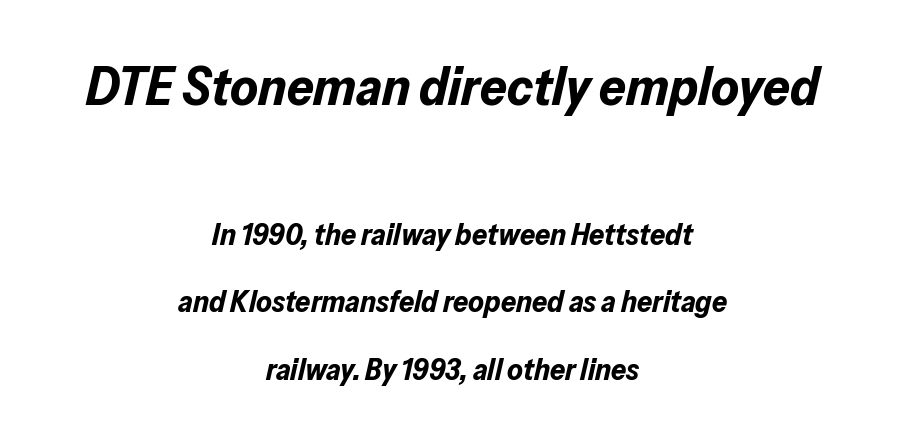
Q: Is the text bold? A: Yes.
Q: Is the text italic (slanted)? A: Yes, it leans right by about 13 degrees.
Q: Is the text underlined? A: No.
Q: How is the paragraph aligned? A: Centered.
Q: Is the spacing between letters normal or unusually wide? A: Normal.
Q: Is the spacing between lines tight, normal or loose? A: Loose.
Q: Which block of text is set in a larger size, the first (top) or the second (bottom)? A: The first (top) one.
Q: Width (condensed, normal, or wide)? A: Normal.
Q: Stroke contrast? A: Low.
Q: x-height? A: Medium.
Q: Monospaced? A: No.
